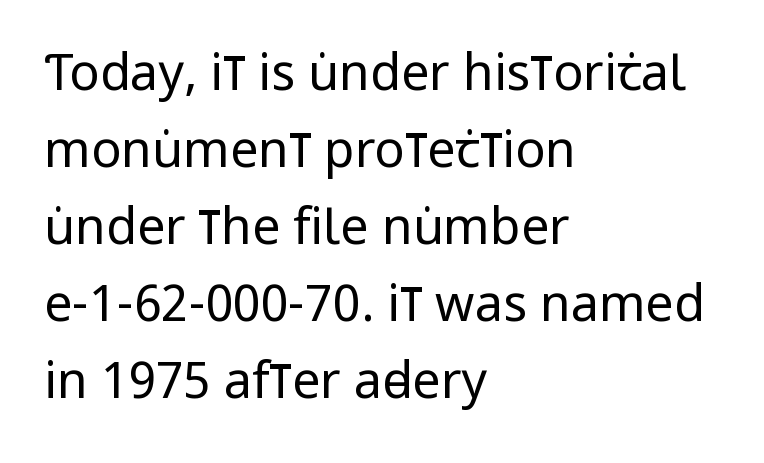
The image shows 50 px regular-weight, condensed sans-serif type, upright; set left-aligned, normal line spacing (1.54x), normal letter spacing, not underlined; low stroke contrast and a large x-height.
